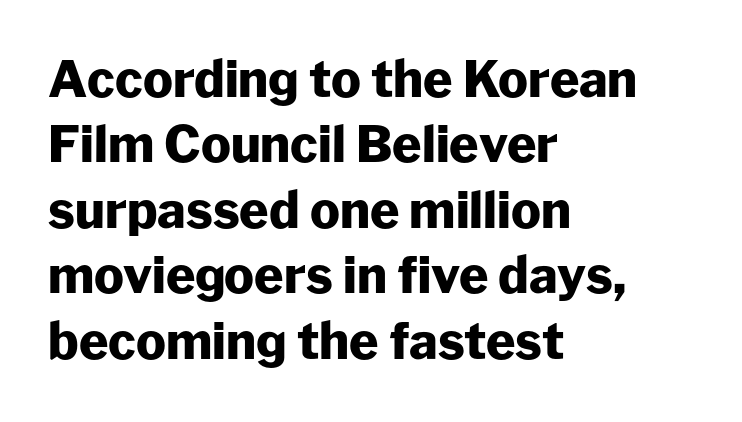
{"serif": "no", "italic": "no", "bold": "yes", "weight": "heavy", "width": "normal", "stroke_contrast": "low", "x_height": "medium", "monospaced": "no", "underline": "no", "align": "left", "line_spacing": "normal", "line_spacing_ratio": 1.31, "letter_spacing": "normal", "letter_spacing_em": 0.0, "glyph_px": 50}
